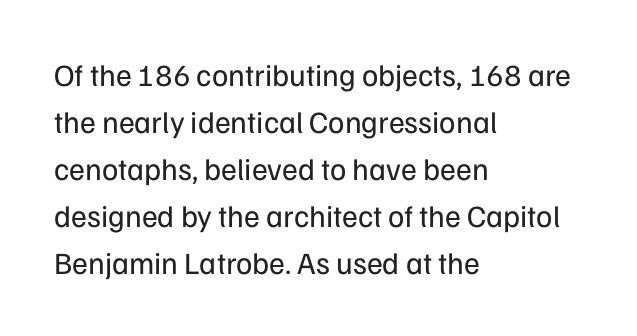
Proportional: the letters do not fall into vertical columns. The space directly below the letters is spotless. Does the type have serifs? No, each stem ends abruptly. The letterforms sit at book weight or below.
